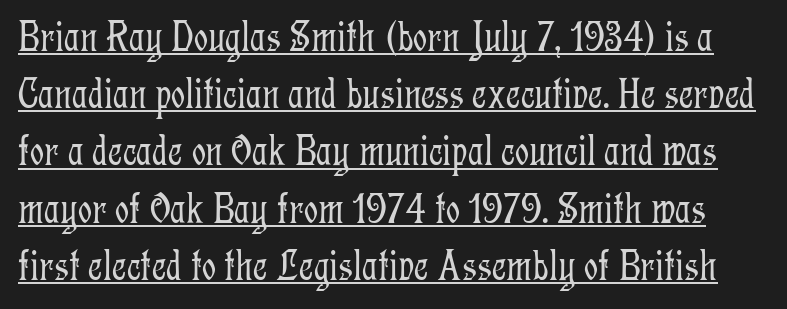
{"serif": "yes", "italic": "no", "bold": "no", "weight": "light", "width": "condensed", "stroke_contrast": "low", "x_height": "medium", "monospaced": "no", "underline": "yes", "line_spacing": "normal", "line_spacing_ratio": 1.3, "letter_spacing": "normal", "letter_spacing_em": 0.0, "glyph_px": 44}
